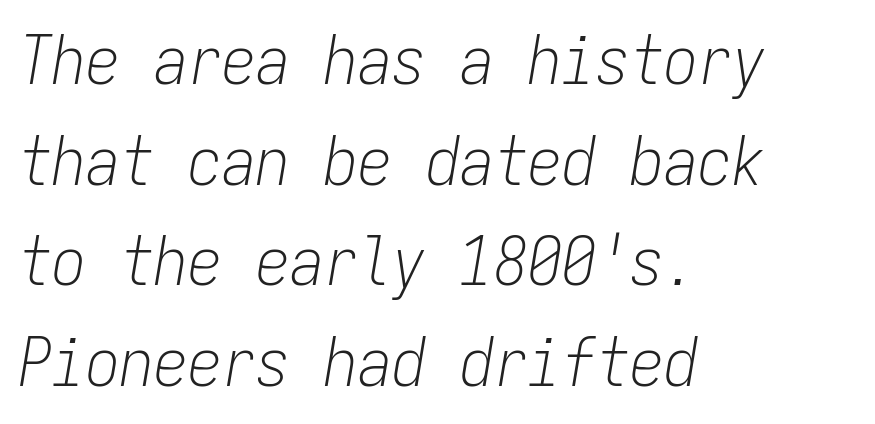
{"italic": "yes", "lean": "right", "slant_degrees": 9, "bold": "no", "weight": "light", "width": "condensed", "stroke_contrast": "low", "x_height": "medium", "monospaced": "yes", "underline": "no", "align": "left", "line_spacing": "normal", "line_spacing_ratio": 1.48, "letter_spacing": "normal", "letter_spacing_em": 0.0, "glyph_px": 68}
